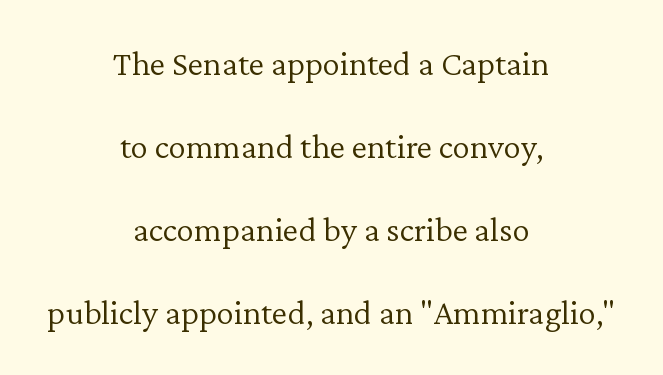
Q: Is the text bold? A: No.
Q: Is the text italic (slanted)? A: No, it is upright.
Q: Is the typeface a serif or a sans-serif typeface? A: Serif.
Q: Is the text underlined? A: No.
Q: How is the paragraph aligned? A: Centered.
Q: Is the spacing between letters normal or unusually wide? A: Normal.
Q: Is the spacing between lines tight, normal or loose? A: Loose.
Q: Width (condensed, normal, or wide)? A: Normal.
Q: Stroke contrast? A: Low.
Q: x-height? A: Medium.
Q: Monospaced? A: No.
